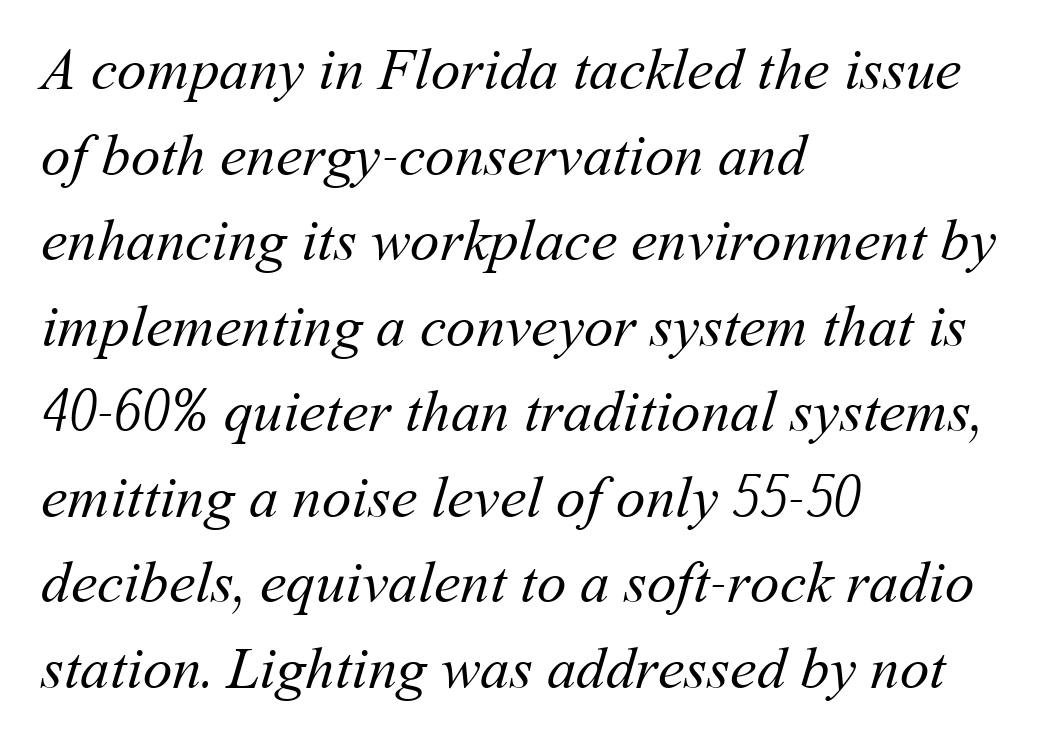
{"bold": "no", "weight": "regular", "width": "normal", "stroke_contrast": "medium", "x_height": "medium", "monospaced": "no", "underline": "no", "align": "left", "line_spacing": "normal", "line_spacing_ratio": 1.45, "letter_spacing": "normal", "letter_spacing_em": 0.0, "glyph_px": 59}
